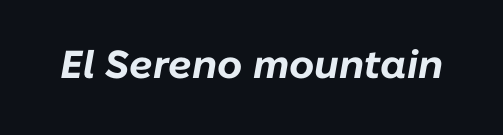
The image shows 39 px bold type, italic (leaning right); set normal letter spacing, not underlined; low stroke contrast and a medium x-height.
